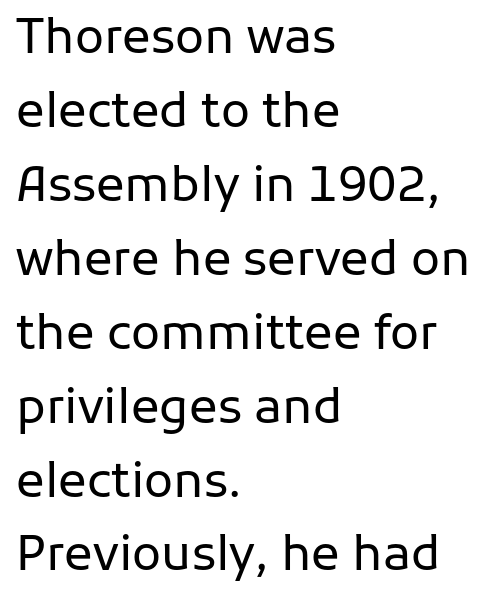
Q: Is the text bold? A: No.
Q: Is the text italic (slanted)? A: No, it is upright.
Q: Is the typeface a serif or a sans-serif typeface? A: Sans-serif.
Q: Is the text underlined? A: No.
Q: How is the paragraph aligned? A: Left-aligned.
Q: Is the spacing between letters normal or unusually wide? A: Normal.
Q: Is the spacing between lines tight, normal or loose? A: Normal.
Q: Width (condensed, normal, or wide)? A: Normal.
Q: Stroke contrast? A: Low.
Q: x-height? A: Medium.
Q: Monospaced? A: No.
